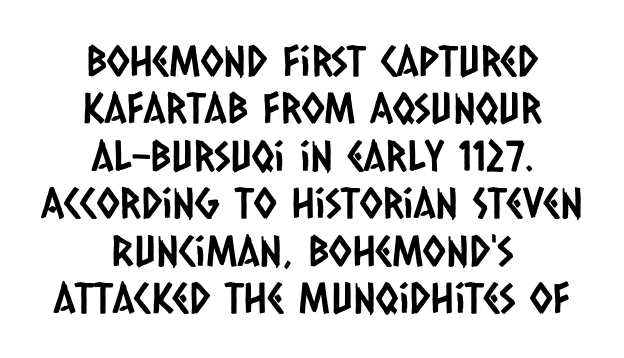
Q: Is the typeface a serif or a sans-serif typeface? A: Sans-serif.
Q: Is the text underlined? A: No.
Q: How is the paragraph aligned? A: Centered.
Q: Is the spacing between letters normal or unusually wide? A: Normal.
Q: Is the spacing between lines tight, normal or loose? A: Tight.
Q: Width (condensed, normal, or wide)? A: Condensed.
Q: Stroke contrast? A: Low.
Q: x-height? A: Large.
Q: Monospaced? A: No.
